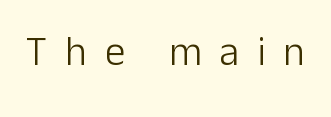
This rendering employs a face without finishing strokes, i.e., a sans-serif. The cut favours lightness, reaching ordinary text weight at its darkest. A typesetter would call this proportional, since set widths differ per character. Check the space under the baseline: it is left empty.
